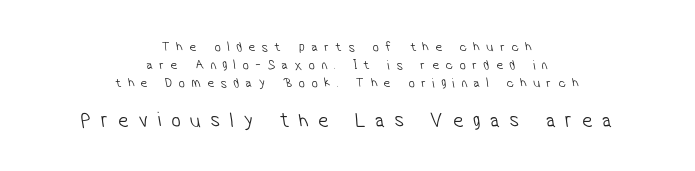
Regarding leading, the lines here are spaced in the standard way. Anything drawn beneath the words? Only blank space. The line texture is sparse and dotted thanks to wide tracking. Bold? No — there's no thickening of the strokes. Top chunk: small. Bottom chunk: large.
